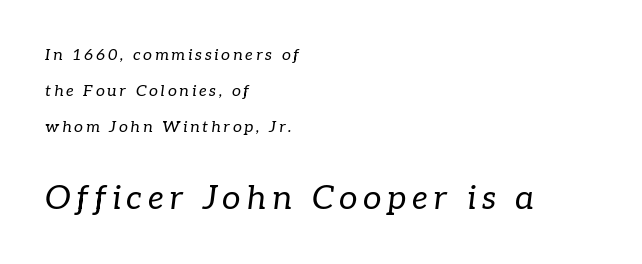
The image shows 33 px regular-weight serif type, italic (leaning right); set left-aligned, loose line spacing (2.24x), not underlined; the second (bottom) block is 2.06x larger; low stroke contrast and a medium x-height.
